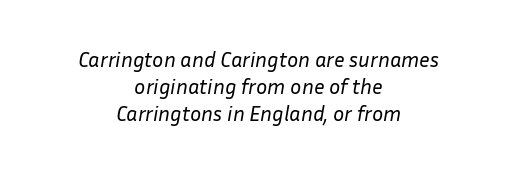
Q: Is the text bold? A: No.
Q: Is the text italic (slanted)? A: Yes, it leans right by about 10 degrees.
Q: Is the text underlined? A: No.
Q: How is the paragraph aligned? A: Centered.
Q: Is the spacing between letters normal or unusually wide? A: Normal.
Q: Is the spacing between lines tight, normal or loose? A: Normal.
